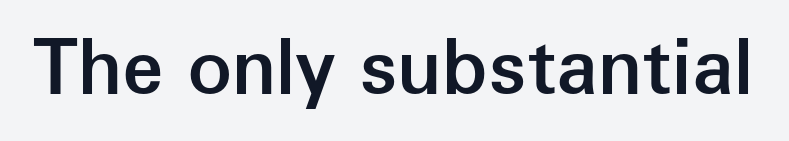
Q: Is the text bold? A: Semi-bold.
Q: Is the text italic (slanted)? A: No, it is upright.
Q: Is the typeface a serif or a sans-serif typeface? A: Sans-serif.
Q: Is the text underlined? A: No.
Q: Is the spacing between letters normal or unusually wide? A: Normal.
Q: Width (condensed, normal, or wide)? A: Normal.
Q: Stroke contrast? A: Low.
Q: x-height? A: Medium.
Q: Monospaced? A: No.
